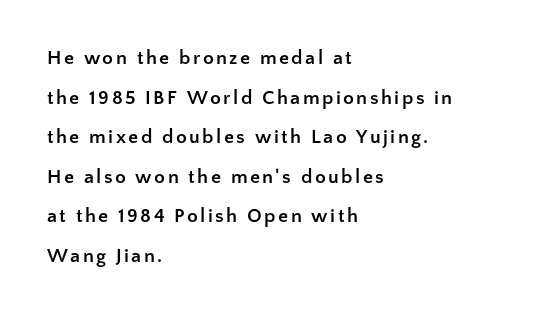
Q: Is the text bold? A: Yes.
Q: Is the text italic (slanted)? A: No, it is upright.
Q: Is the text underlined? A: No.
Q: How is the paragraph aligned? A: Left-aligned.
Q: Is the spacing between lines tight, normal or loose? A: Loose.
